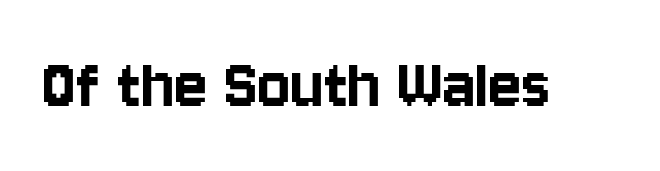
Q: Is the text italic (slanted)? A: No, it is upright.
Q: Is the typeface a serif or a sans-serif typeface? A: Sans-serif.
Q: Is the text underlined? A: No.
Q: Is the spacing between letters normal or unusually wide? A: Normal.
Q: Width (condensed, normal, or wide)? A: Condensed.
Q: Stroke contrast? A: Low.
Q: x-height? A: Large.
Q: Monospaced? A: No.
